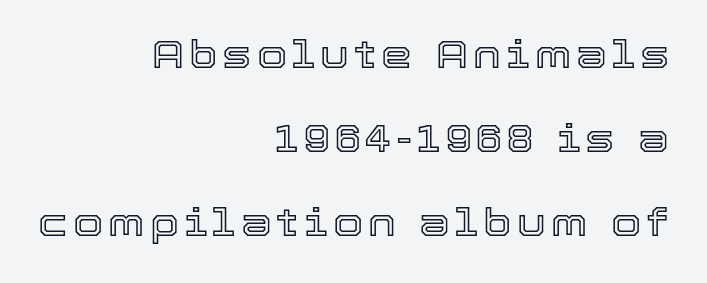
{"italic": "no", "width": "normal", "x_height": "medium", "monospaced": "no", "underline": "no", "align": "right", "line_spacing": "loose", "line_spacing_ratio": 2.16, "glyph_px": 39}
